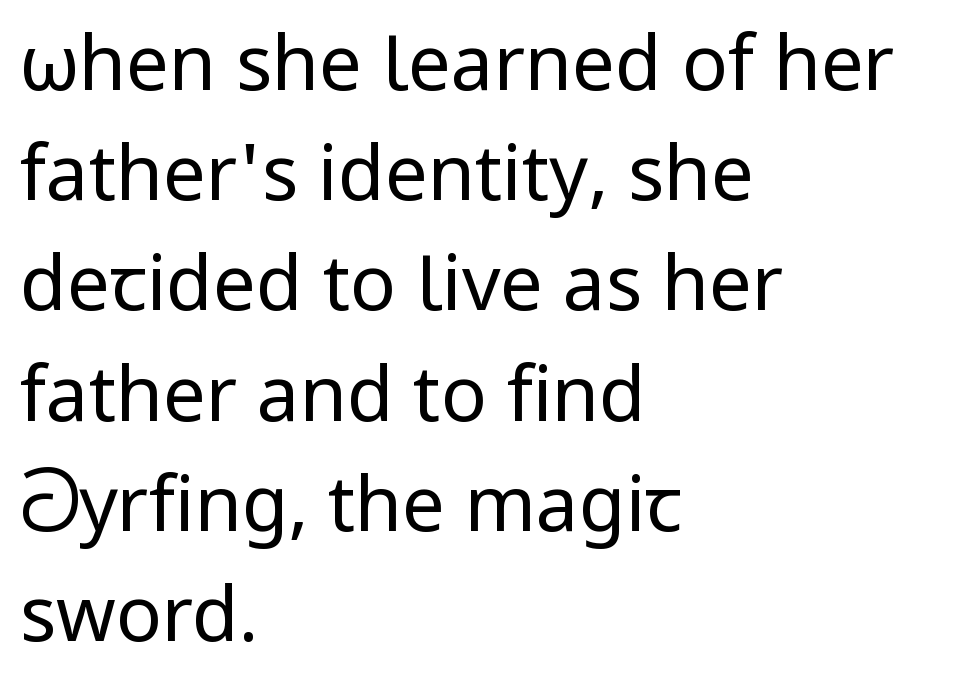
In terms of leading, this rendering sits right in the middle. This sample is left-justified, so line endings fall wherever the words run out. What stands out about the letter spacing? Nothing — it is the standard amount. Characters remain perfectly vertical along every line. Do the characters align in a grid? No, the font is proportional. No chunkiness to these letters — they're not bold.
